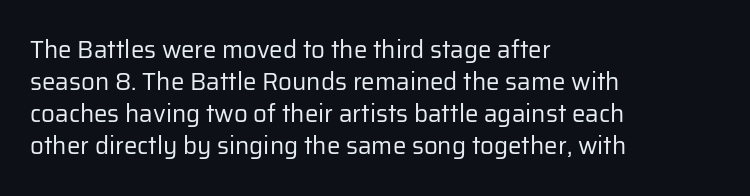
The image shows 24 px text type, upright; set left-aligned, normal line spacing (1.34x), normal letter spacing, not underlined.
